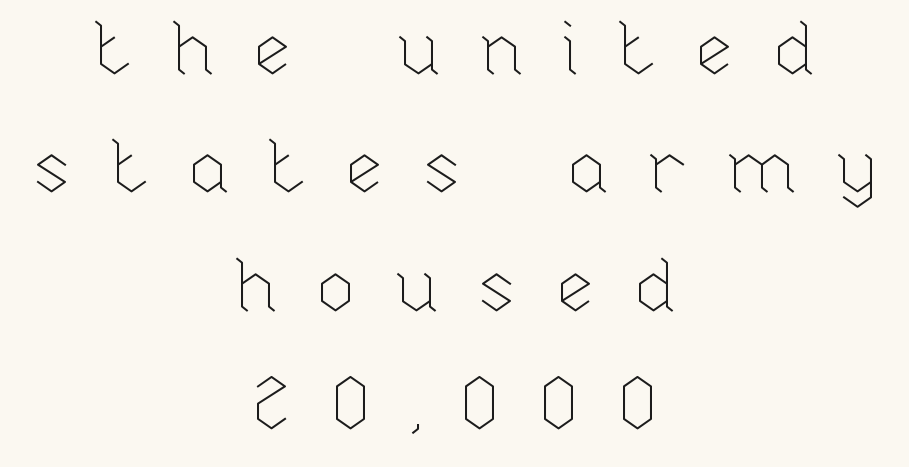
Q: Is the text bold? A: No.
Q: Is the text italic (slanted)? A: No, it is upright.
Q: Is the text underlined? A: No.
Q: How is the paragraph aligned? A: Centered.
Q: Is the spacing between letters normal or unusually wide? A: Unusually wide.
Q: Is the spacing between lines tight, normal or loose? A: Normal.
Q: Width (condensed, normal, or wide)? A: Normal.
Q: Stroke contrast? A: Low.
Q: x-height? A: Medium.
Q: Monospaced? A: No.
